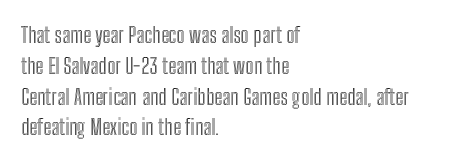
Q: Is the text italic (slanted)? A: No, it is upright.
Q: Is the text underlined? A: No.
Q: How is the paragraph aligned? A: Left-aligned.
Q: Is the spacing between letters normal or unusually wide? A: Normal.
Q: Is the spacing between lines tight, normal or loose? A: Normal.
